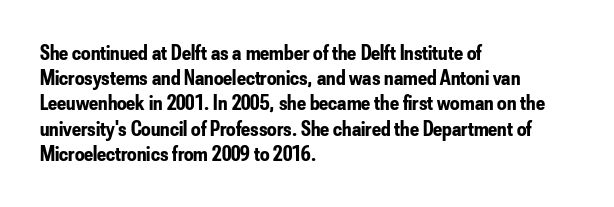
The image shows 21 px bold type, upright; set left-aligned, line spacing 1.2x, normal letter spacing, not underlined.
